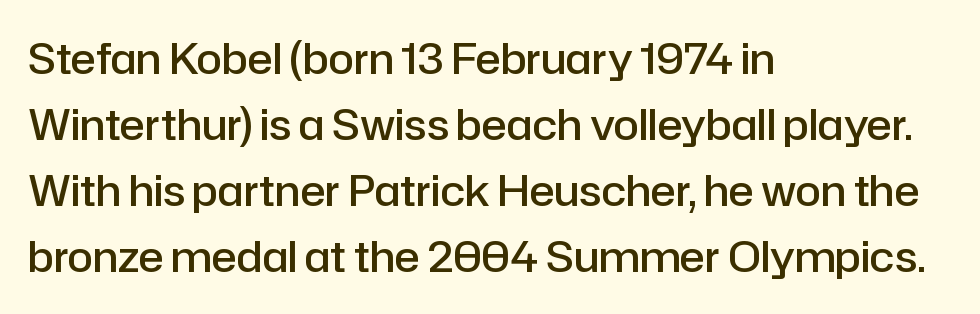
The image shows 42 px semibold sans-serif type, upright; set left-aligned, normal line spacing (1.57x), normal letter spacing, not underlined; low stroke contrast and a medium x-height.
